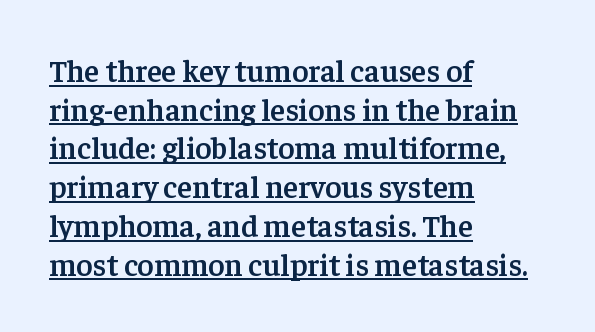
{"serif": "yes", "italic": "no", "bold": "semi", "weight": "semibold", "width": "normal", "stroke_contrast": "low", "x_height": "medium", "monospaced": "no", "underline": "yes", "align": "left", "line_spacing": "normal", "line_spacing_ratio": 1.25, "letter_spacing": "normal", "letter_spacing_em": 0.0, "glyph_px": 31}
